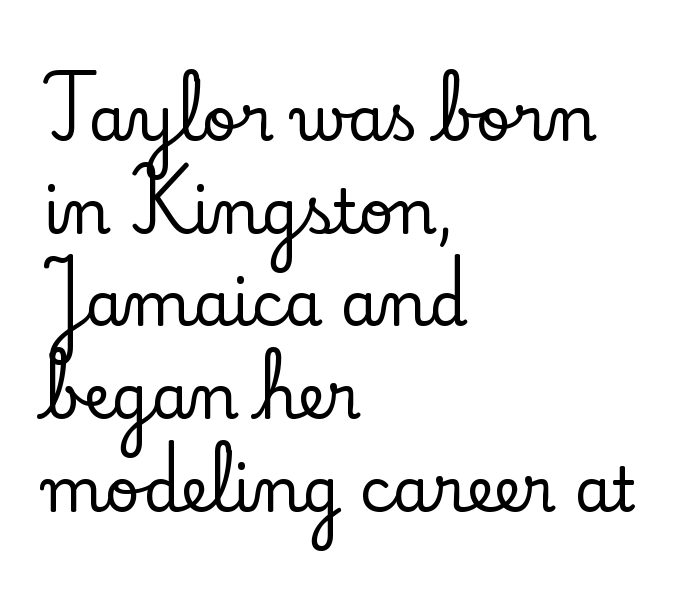
The image shows 61 px serif type, upright; set left-aligned, normal line spacing (1.52x), normal letter spacing, not underlined; low stroke contrast and a small x-height.
